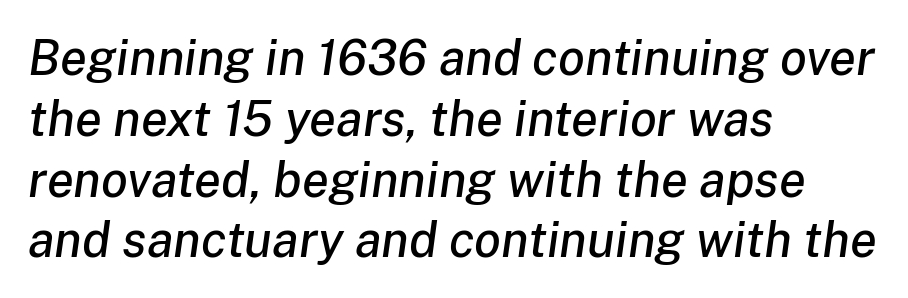
{"italic": "yes", "lean": "right", "slant_degrees": 8, "width": "normal", "stroke_contrast": "low", "x_height": "medium", "monospaced": "no", "underline": "no", "align": "left", "line_spacing_ratio": 1.24, "letter_spacing": "normal", "letter_spacing_em": 0.0, "glyph_px": 49}
